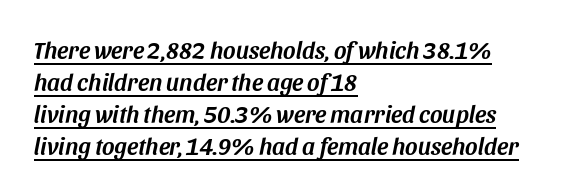
The image shows 24 px text type, italic (leaning right); set left-aligned, normal line spacing (1.34x), normal letter spacing, underlined.
